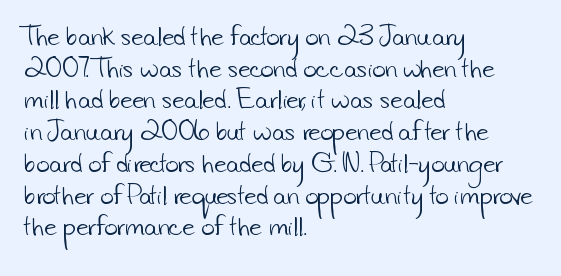
The image shows 23 px text type; set left-aligned, normal line spacing (1.38x), normal letter spacing, not underlined.
